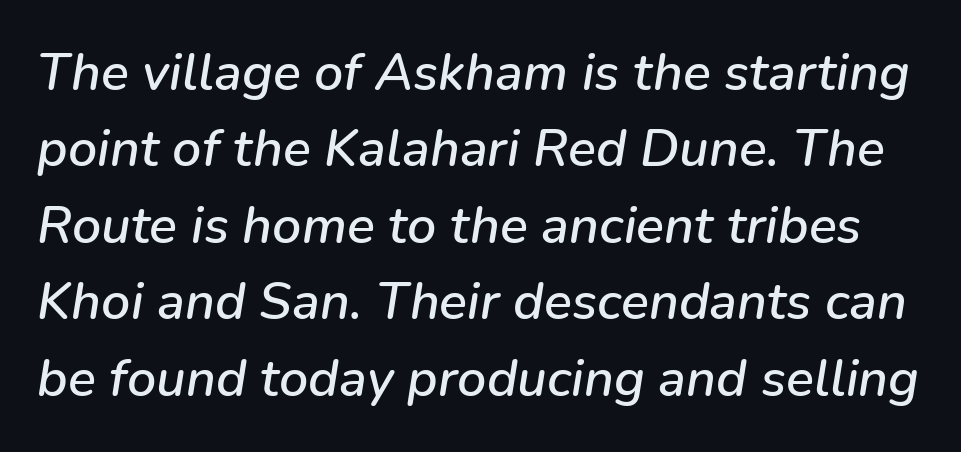
Compared with typical paragraphs, the rows here are spaced about the same. The glyphs are unaccompanied by any horizontal stroke below them. Characters are canted at an angle relative to the baseline's perpendicular. Varying glyph widths throughout — classic text-font behaviour.
